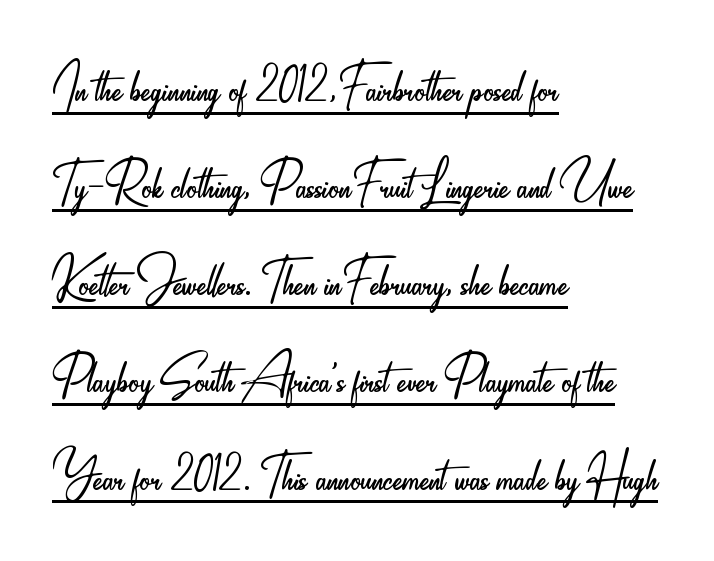
The image shows 67 px light, condensed sans-serif type; set left-aligned, normal line spacing (1.45x), normal letter spacing, underlined; low stroke contrast and a small x-height.
